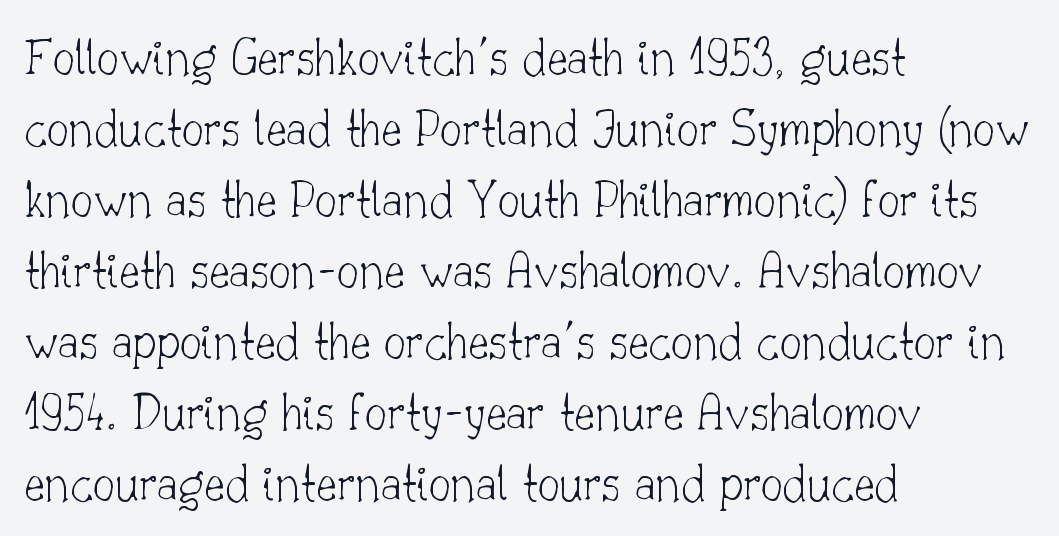
Caption: standard tracking, unaltered. Every stem runs plumb, perpendicular to the baseline. Nobody drew a line under any word here. I'd call this a serif setting — the letters wear small feet. The passage shown is not bold in any degree.
